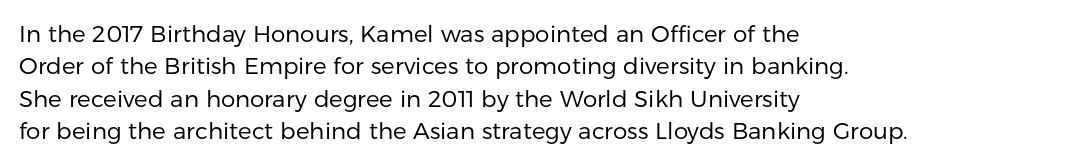
{"italic": "no", "bold": "no", "underline": "no", "align": "left", "line_spacing": "normal", "line_spacing_ratio": 1.41, "letter_spacing": "normal", "letter_spacing_em": 0.0, "glyph_px": 23}
